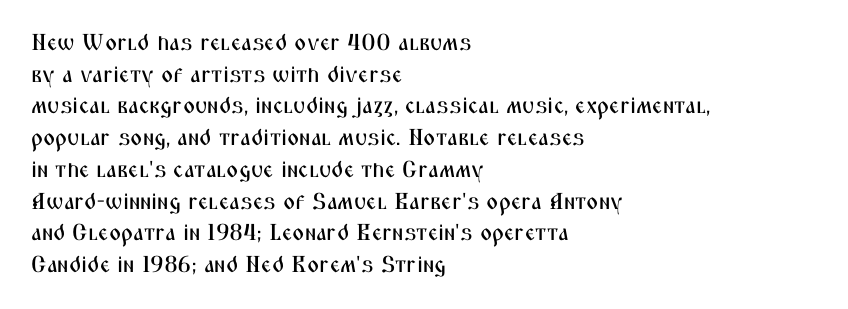
Q: Is the text italic (slanted)? A: No, it is upright.
Q: Is the text underlined? A: No.
Q: How is the paragraph aligned? A: Left-aligned.
Q: Is the spacing between letters normal or unusually wide? A: Normal.
Q: Is the spacing between lines tight, normal or loose? A: Normal.
